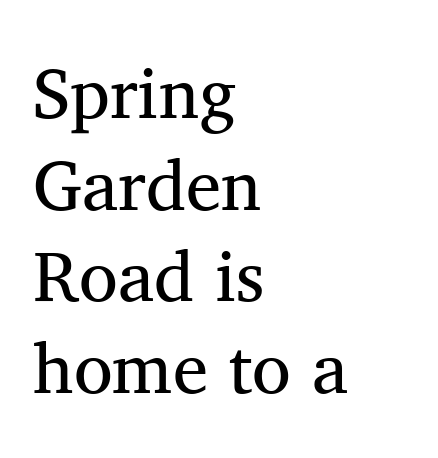
The image shows 71 px regular-weight serif type, upright; set left-aligned, normal line spacing (1.29x), normal letter spacing, not underlined; medium stroke contrast and a medium x-height.
